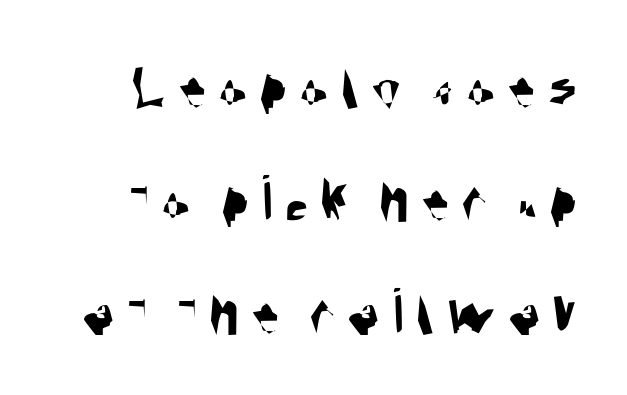
The image shows 67 px condensed sans-serif type; set right-aligned, normal line spacing (1.69x), not underlined; medium stroke contrast and a large x-height.
